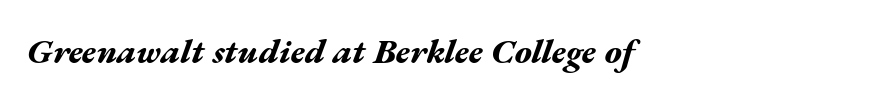
{"italic": "yes", "lean": "right", "slant_degrees": 17, "bold": "yes", "weight": "bold", "width": "wide", "stroke_contrast": "medium", "x_height": "medium", "monospaced": "no", "underline": "no", "align": "left", "letter_spacing": "normal", "letter_spacing_em": 0.0, "glyph_px": 35}
